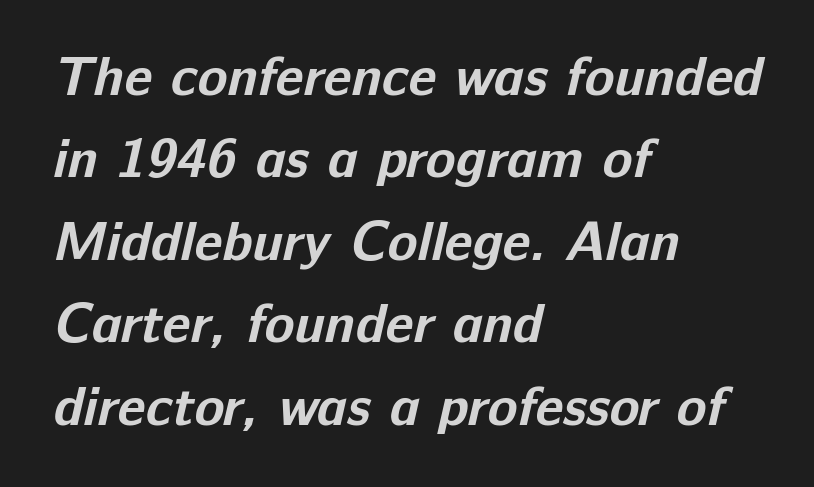
{"serif": "no", "bold": "yes", "weight": "bold", "width": "normal", "stroke_contrast": "low", "x_height": "medium", "monospaced": "no", "underline": "no", "align": "left", "line_spacing": "normal", "line_spacing_ratio": 1.5, "letter_spacing": "normal", "letter_spacing_em": 0.0, "glyph_px": 55}
